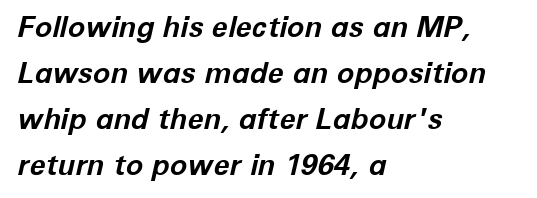
{"italic": "yes", "lean": "right", "slant_degrees": 12, "bold": "yes", "weight": "bold", "width": "normal", "stroke_contrast": "low", "x_height": "medium", "monospaced": "no", "underline": "no", "align": "left", "line_spacing": "normal", "line_spacing_ratio": 1.59, "letter_spacing": "normal", "letter_spacing_em": 0.0, "glyph_px": 29}
